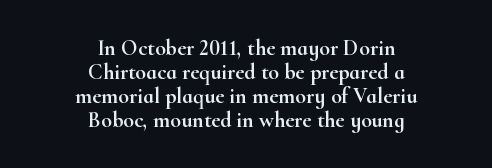
Is the letter spacing exaggerated? No — it looks like the ordinary default. Descender tails drop into unmarked territory. Is there any slant? The stems are plumb. This block would grow much taller if given ordinary leading; it's compressed now. Notice how the passage keeps no hard edge, just a central spine.
